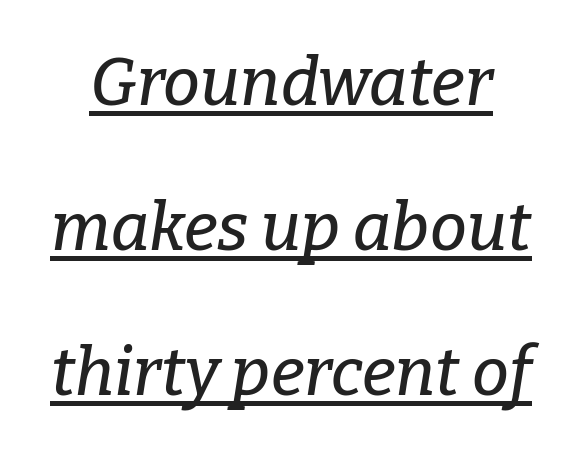
The image shows 66 px serif type, italic (leaning right); set loose line spacing (2.2x), normal letter spacing, underlined; low stroke contrast and a medium x-height.
